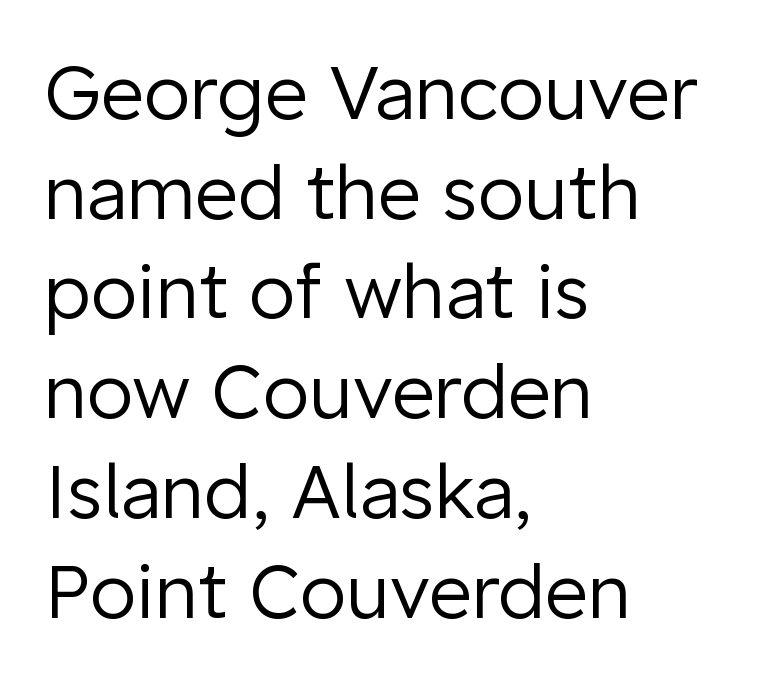
Proportional: the letters do not fall into vertical columns. Decoration check: the copy has no underline. Serif or sans? Sans — the stroke terminals are bare. The axis of the letterforms is exactly vertical. Bold? No — there's no thickening of the strokes.
